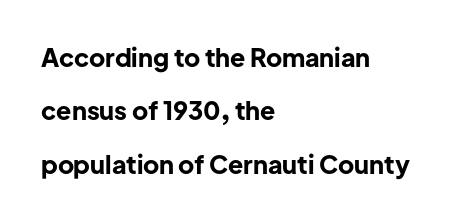
The image shows 25 px bold type, upright; set left-aligned, loose line spacing (2.14x), normal letter spacing, not underlined.
